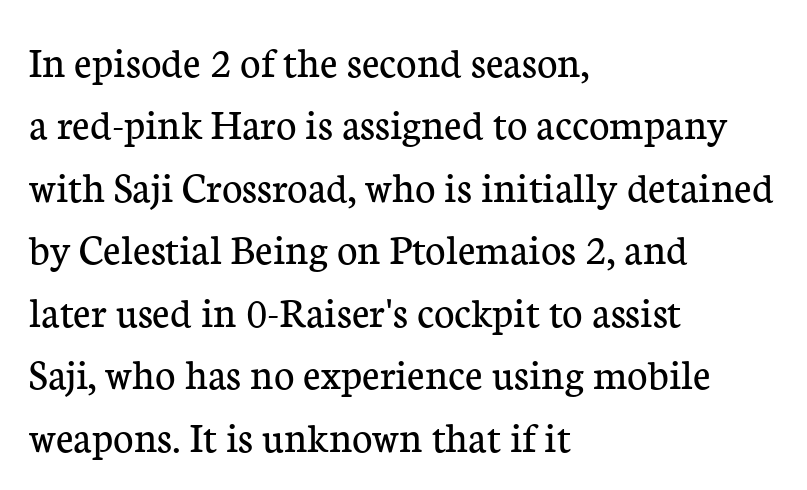
{"serif": "yes", "italic": "no", "bold": "no", "weight": "regular", "width": "normal", "stroke_contrast": "low", "x_height": "medium", "monospaced": "no", "underline": "no", "align": "left", "line_spacing": "normal", "line_spacing_ratio": 1.42, "letter_spacing": "normal", "letter_spacing_em": 0.0, "glyph_px": 44}
